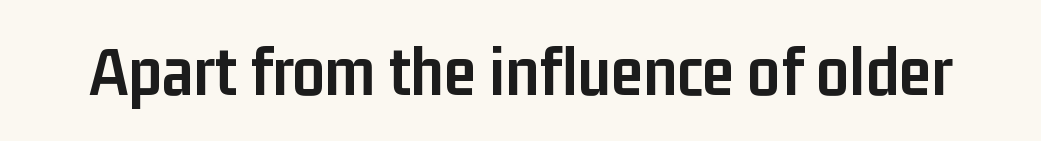
{"serif": "no", "italic": "no", "bold": "yes", "weight": "semibold", "width": "condensed", "stroke_contrast": "low", "x_height": "medium", "monospaced": "no", "underline": "no", "letter_spacing": "normal", "letter_spacing_em": 0.0, "glyph_px": 72}
